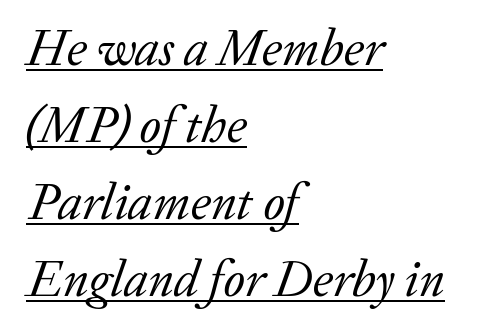
Q: Is the text bold? A: No.
Q: Is the text italic (slanted)? A: Yes, it leans right by about 20 degrees.
Q: Is the typeface a serif or a sans-serif typeface? A: Serif.
Q: Is the text underlined? A: Yes.
Q: How is the paragraph aligned? A: Left-aligned.
Q: Is the spacing between letters normal or unusually wide? A: Normal.
Q: Is the spacing between lines tight, normal or loose? A: Normal.
Q: Width (condensed, normal, or wide)? A: Normal.
Q: Stroke contrast? A: Low.
Q: x-height? A: Medium.
Q: Monospaced? A: No.
